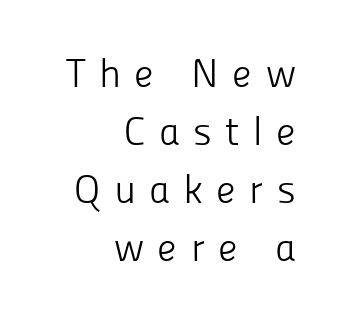
{"serif": "no", "italic": "no", "bold": "no", "weight": "light", "width": "normal", "stroke_contrast": "low", "x_height": "medium", "monospaced": "no", "underline": "no", "align": "right", "line_spacing": "normal", "line_spacing_ratio": 1.45, "letter_spacing": "wide", "letter_spacing_em": 0.33, "glyph_px": 40}
